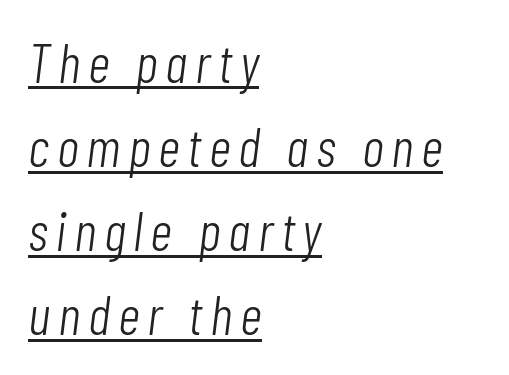
When letters slant like this, we call the style italic. A continuous stroke trails under the words, as in a hyperlink. The face looks like a standard text weight, possibly lighter. Summary of vertical rhythm: regular, with standard interline spacing. Each line starts at the same left margin while the right side varies. A typesetter would call this proportional, since set widths differ per character.
